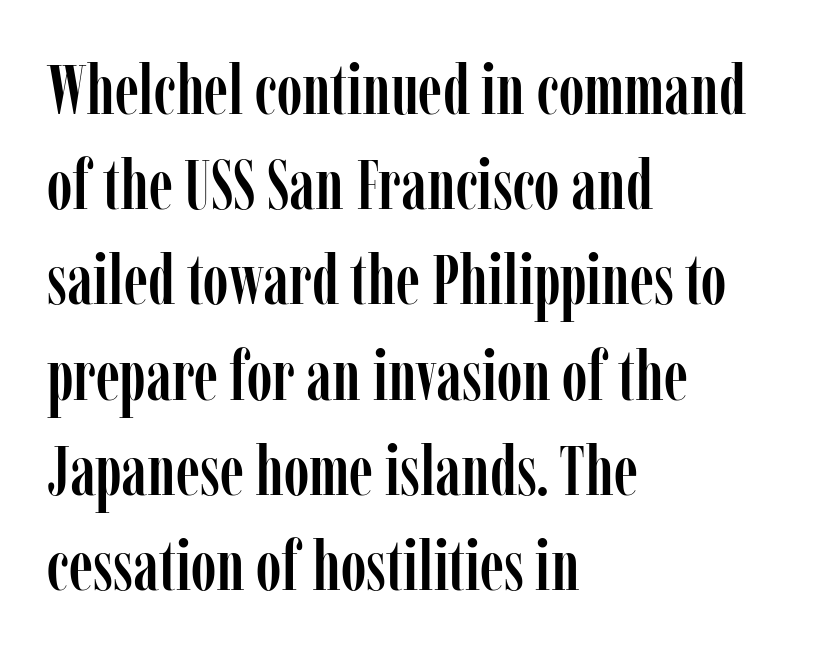
The image shows 70 px condensed serif type, upright; set left-aligned, normal line spacing (1.36x), normal letter spacing, not underlined; low stroke contrast and a medium x-height.
